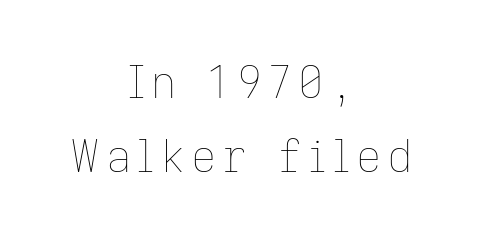
Q: Is the text bold? A: No.
Q: Is the text italic (slanted)? A: No, it is upright.
Q: Is the text underlined? A: No.
Q: How is the paragraph aligned? A: Centered.
Q: Is the spacing between lines tight, normal or loose? A: Normal.
Q: Width (condensed, normal, or wide)? A: Normal.
Q: Stroke contrast? A: Low.
Q: x-height? A: Medium.
Q: Monospaced? A: No.
